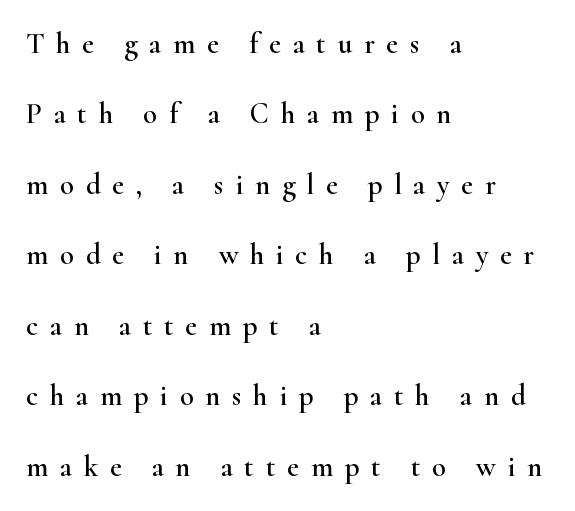
{"serif": "yes", "italic": "no", "width": "wide", "stroke_contrast": "high", "x_height": "small", "monospaced": "no", "underline": "no", "align": "left", "line_spacing": "loose", "line_spacing_ratio": 2.43, "letter_spacing": "wide", "letter_spacing_em": 0.4, "glyph_px": 29}
